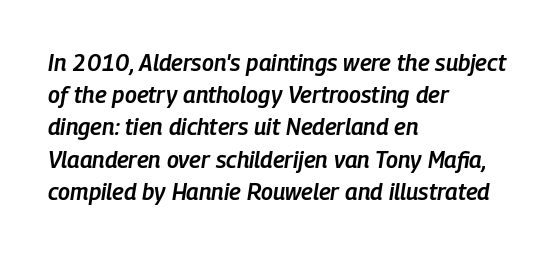
{"italic": "yes", "lean": "right", "slant_degrees": 9, "bold": "semi", "underline": "no", "align": "left", "line_spacing": "normal", "line_spacing_ratio": 1.4, "letter_spacing": "normal", "letter_spacing_em": 0.0, "glyph_px": 23}
